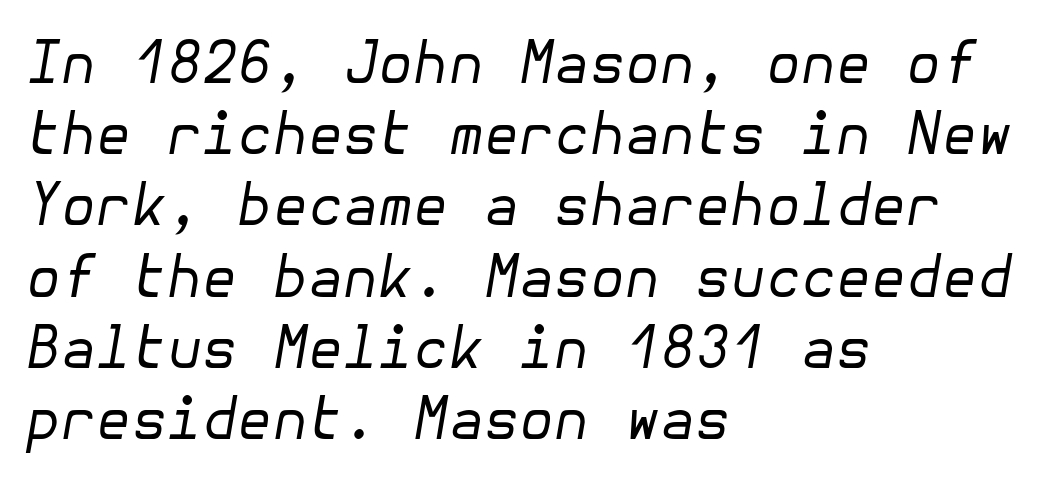
{"italic": "yes", "lean": "right", "slant_degrees": 10, "bold": "no", "weight": "regular", "width": "normal", "stroke_contrast": "low", "x_height": "medium", "underline": "no", "align": "left", "line_spacing": "normal", "line_spacing_ratio": 1.25, "letter_spacing": "normal", "letter_spacing_em": 0.0, "glyph_px": 57}
